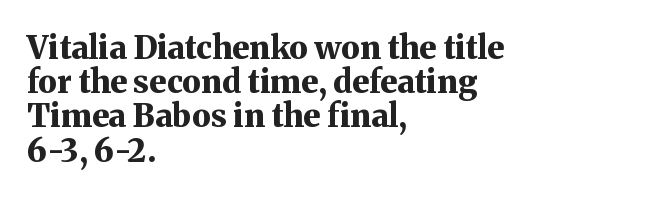
Q: Is the text bold? A: Yes.
Q: Is the text italic (slanted)? A: No, it is upright.
Q: Is the typeface a serif or a sans-serif typeface? A: Serif.
Q: Is the text underlined? A: No.
Q: How is the paragraph aligned? A: Left-aligned.
Q: Is the spacing between letters normal or unusually wide? A: Normal.
Q: Is the spacing between lines tight, normal or loose? A: Tight.
Q: Width (condensed, normal, or wide)? A: Normal.
Q: Stroke contrast? A: Medium.
Q: x-height? A: Medium.
Q: Monospaced? A: No.
